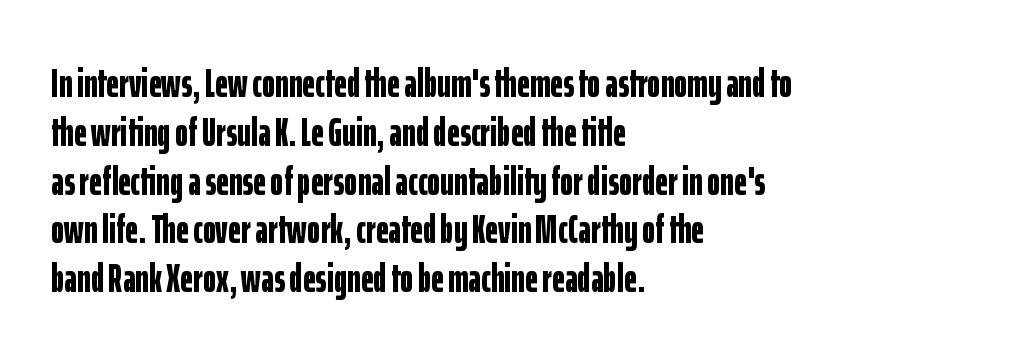
Q: Is the text bold? A: Yes.
Q: Is the text italic (slanted)? A: No, it is upright.
Q: Is the typeface a serif or a sans-serif typeface? A: Sans-serif.
Q: Is the text underlined? A: No.
Q: How is the paragraph aligned? A: Left-aligned.
Q: Is the spacing between letters normal or unusually wide? A: Normal.
Q: Width (condensed, normal, or wide)? A: Condensed.
Q: Stroke contrast? A: Low.
Q: x-height? A: Medium.
Q: Monospaced? A: No.
